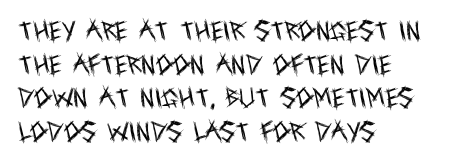
Q: Is the text bold? A: No.
Q: Is the text italic (slanted)? A: No, it is upright.
Q: Is the text underlined? A: No.
Q: How is the paragraph aligned? A: Left-aligned.
Q: Is the spacing between letters normal or unusually wide? A: Normal.
Q: Is the spacing between lines tight, normal or loose? A: Normal.
